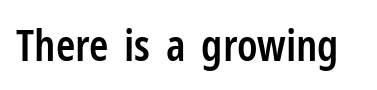
Compared with an ordinary text face, these strokes are moderately heavier — a semibold. The letters advance in unequal steps, a hallmark of proportional type. Letter spacing: default. This rendering employs a face without finishing strokes, i.e., a sans-serif. A roman cut, with each character standing at attention. Descenders are the only things crossing below the line.
